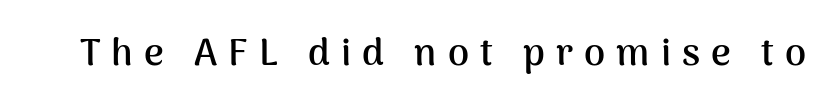
The image shows 38 px semibold sans-serif type, upright; set unusually wide letter spacing (+0.29 em), not underlined; medium stroke contrast and a medium x-height.
